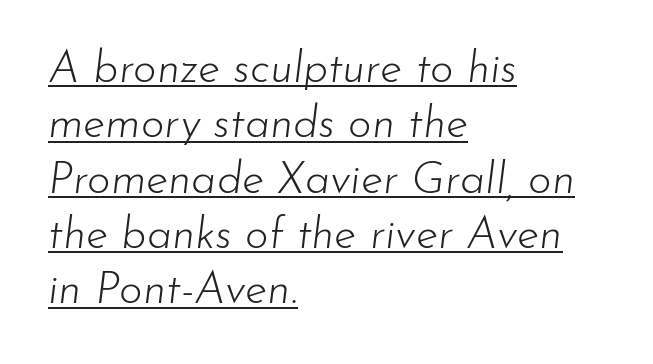
The face used here is proportionally spaced, like ordinary book or web type. Teacher's note: observe the even left margin — that is flush-left alignment. Between one letter and the next there's only the usual sliver of space. The typesetter has applied underlining to the passage shown. The typeface has the unassuming heft of standard copy or less.
